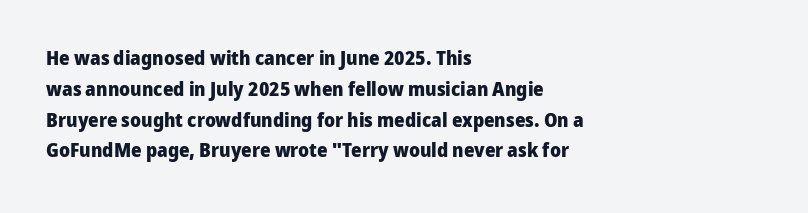
Q: Is the text bold? A: Yes.
Q: Is the text italic (slanted)? A: No, it is upright.
Q: Is the text underlined? A: No.
Q: How is the paragraph aligned? A: Left-aligned.
Q: Is the spacing between letters normal or unusually wide? A: Normal.
Q: Is the spacing between lines tight, normal or loose? A: Normal.
